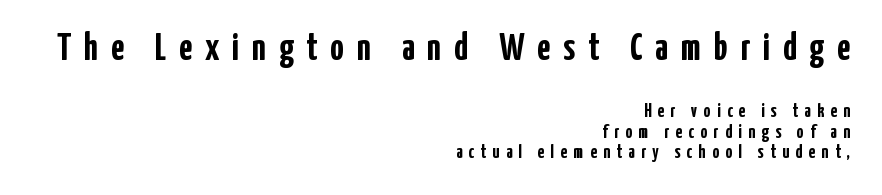
Q: Is the text bold? A: Yes.
Q: Is the text italic (slanted)? A: No, it is upright.
Q: Is the typeface a serif or a sans-serif typeface? A: Sans-serif.
Q: Is the text underlined? A: No.
Q: How is the paragraph aligned? A: Right-aligned.
Q: Is the spacing between letters normal or unusually wide? A: Unusually wide.
Q: Is the spacing between lines tight, normal or loose? A: Tight.
Q: Which block of text is set in a larger size, the first (top) or the second (bottom)? A: The first (top) one.
Q: Width (condensed, normal, or wide)? A: Condensed.
Q: Stroke contrast? A: Low.
Q: x-height? A: Medium.
Q: Monospaced? A: No.
